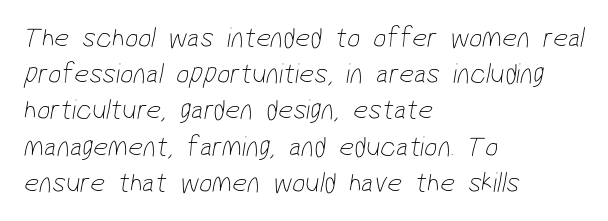
Q: Is the text bold? A: No.
Q: Is the typeface a serif or a sans-serif typeface? A: Sans-serif.
Q: Is the text underlined? A: No.
Q: How is the paragraph aligned? A: Left-aligned.
Q: Is the spacing between letters normal or unusually wide? A: Normal.
Q: Is the spacing between lines tight, normal or loose? A: Normal.
Q: Width (condensed, normal, or wide)? A: Condensed.
Q: Stroke contrast? A: Low.
Q: x-height? A: Medium.
Q: Monospaced? A: No.
